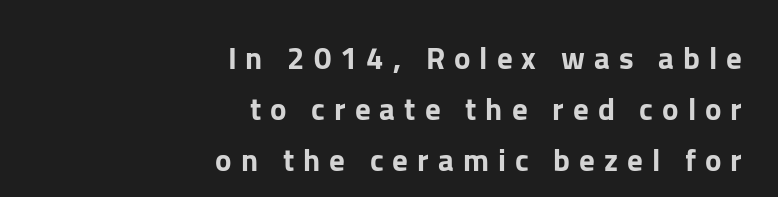
{"serif": "no", "italic": "no", "width": "normal", "stroke_contrast": "low", "x_height": "medium", "monospaced": "no", "underline": "no", "align": "right", "line_spacing": "normal", "line_spacing_ratio": 1.64, "letter_spacing": "wide", "letter_spacing_em": 0.29, "glyph_px": 31}
